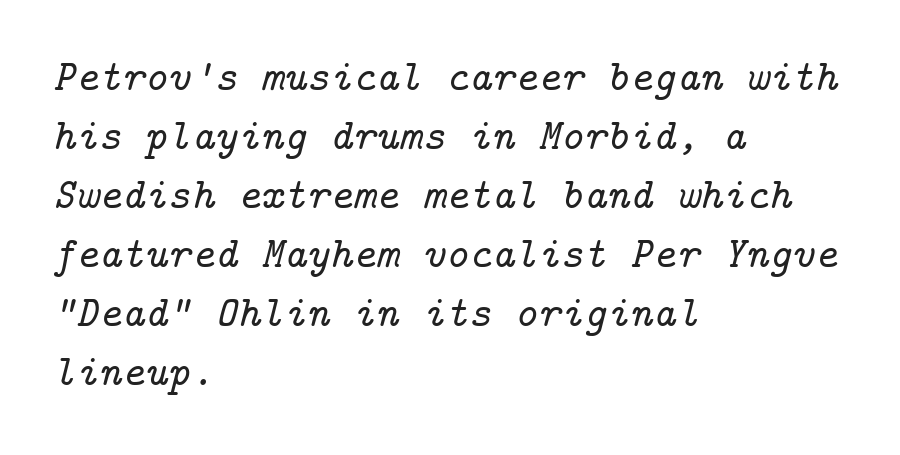
The lines in this sample share a left origin and differ only in where they stop. Each row of text sits above clean, open space. Yep, those are serifs on the letters. Style check: oblique. Does the leading feel generous? No, just average. This sample uses plain, unmodified letter spacing.
